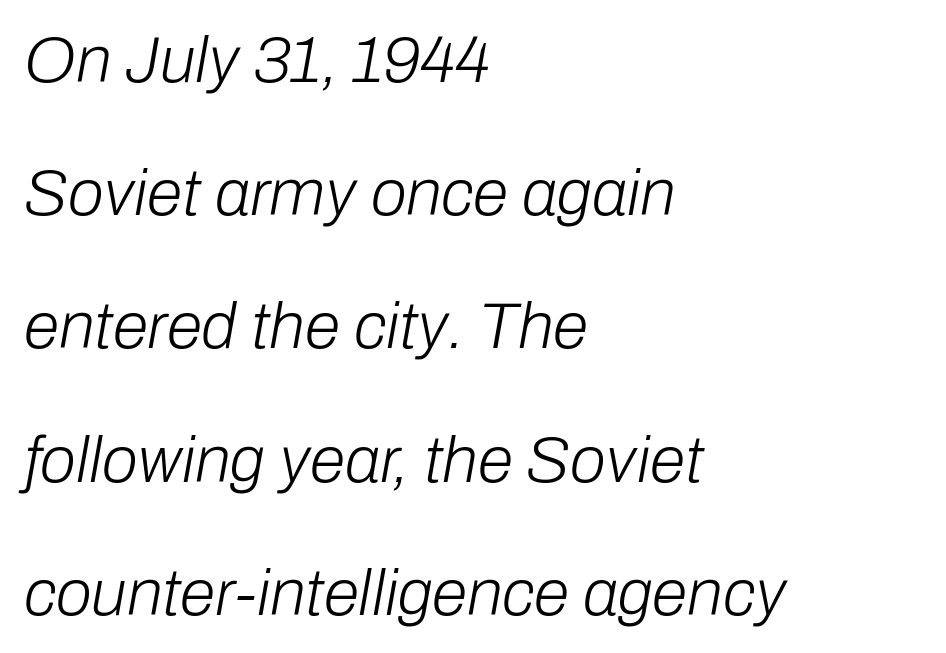
{"italic": "yes", "lean": "right", "slant_degrees": 10, "bold": "no", "weight": "light", "width": "normal", "stroke_contrast": "low", "x_height": "medium", "monospaced": "no", "underline": "no", "align": "left", "line_spacing": "loose", "line_spacing_ratio": 2.05, "letter_spacing": "normal", "letter_spacing_em": 0.0, "glyph_px": 65}
